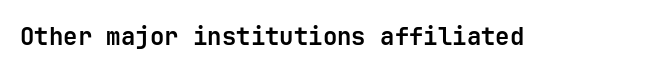
{"italic": "no", "bold": "yes", "underline": "no", "letter_spacing": "normal", "letter_spacing_em": 0.0, "glyph_px": 24}
